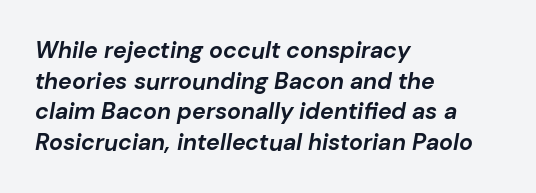
The image shows 23 px bold type, italic (leaning right); set left-aligned, normal line spacing (1.33x), normal letter spacing, not underlined.
